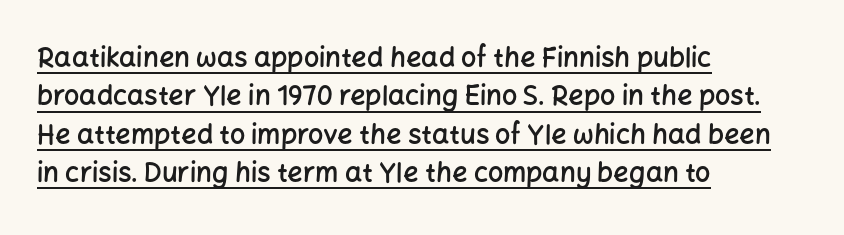
{"italic": "no", "bold": "semi", "underline": "yes", "align": "left", "line_spacing": "normal", "line_spacing_ratio": 1.42, "letter_spacing": "normal", "letter_spacing_em": 0.0, "glyph_px": 27}
